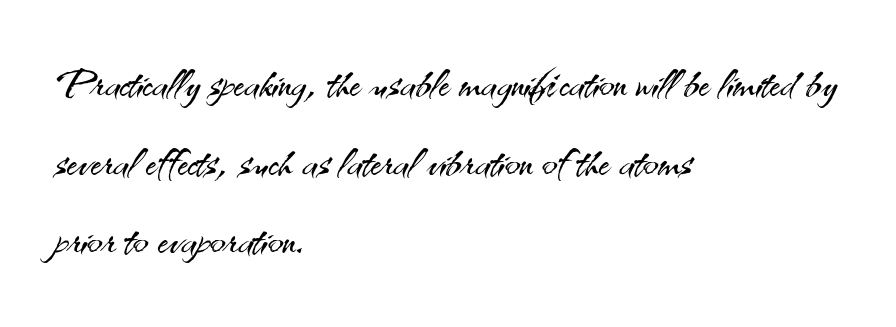
The letters advance in unequal steps, a hallmark of proportional type. No word sits above an underline. The weight tops out at a normal text grade.
